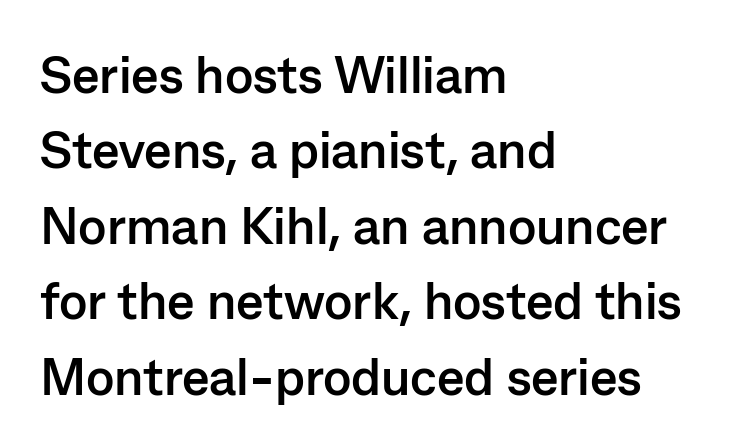
{"serif": "no", "italic": "no", "bold": "yes", "weight": "semibold", "width": "normal", "stroke_contrast": "low", "x_height": "medium", "monospaced": "no", "underline": "no", "align": "left", "line_spacing": "normal", "line_spacing_ratio": 1.45, "letter_spacing": "normal", "letter_spacing_em": 0.0, "glyph_px": 52}
